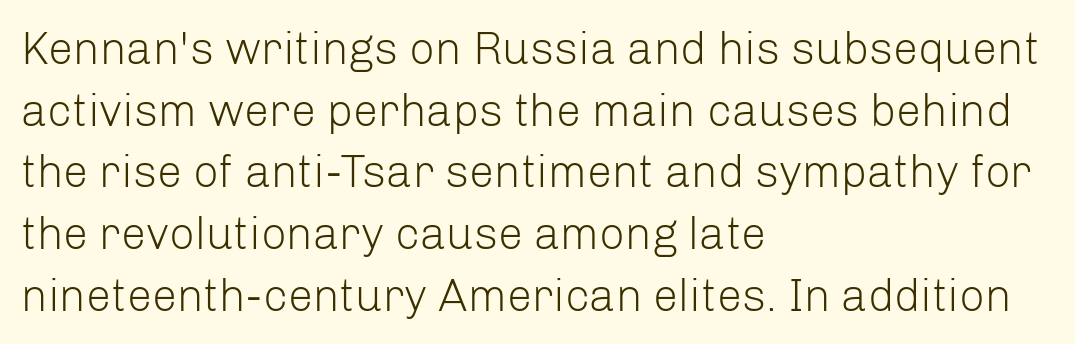
{"serif": "no", "italic": "no", "bold": "no", "weight": "light", "width": "normal", "stroke_contrast": "low", "x_height": "medium", "monospaced": "no", "underline": "no", "align": "left", "line_spacing": "normal", "line_spacing_ratio": 1.37, "letter_spacing": "normal", "letter_spacing_em": 0.0, "glyph_px": 45}
